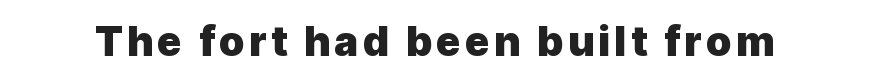
Characters remain perfectly vertical along every line. Serif or sans? Sans — the stroke terminals are bare. The face used here is proportionally spaced, like ordinary book or web type. Letters rest on an invisible, unmarked baseline.
